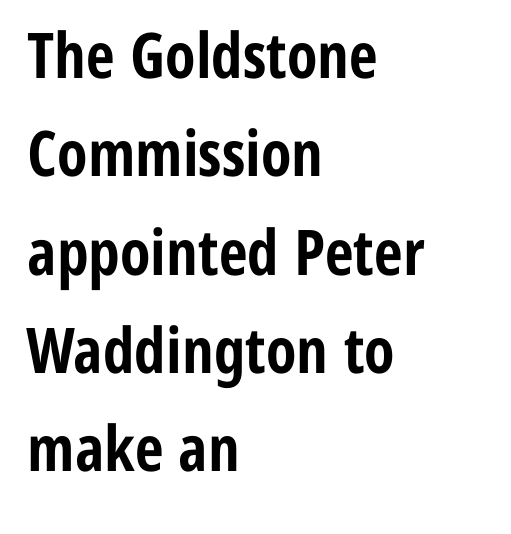
{"serif": "no", "italic": "no", "bold": "yes", "weight": "bold", "width": "condensed", "stroke_contrast": "low", "x_height": "medium", "monospaced": "no", "underline": "no", "align": "left", "line_spacing": "normal", "line_spacing_ratio": 1.56, "letter_spacing": "normal", "letter_spacing_em": 0.0, "glyph_px": 63}
